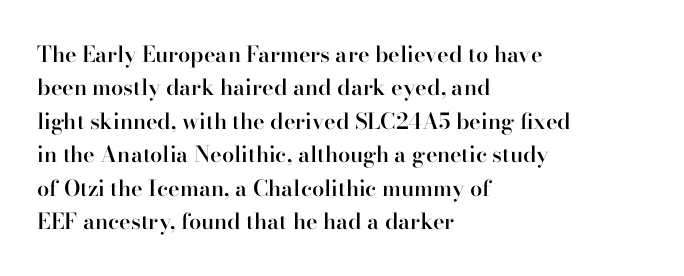
Rows of type keep a routine distance in the vertical direction. Default kerning and tracking; the words read as compact shapes. The font's upright variant was chosen for this text. As a designer I'd log this as weight 600, semibold. The string is rendered with underlining switched off.
